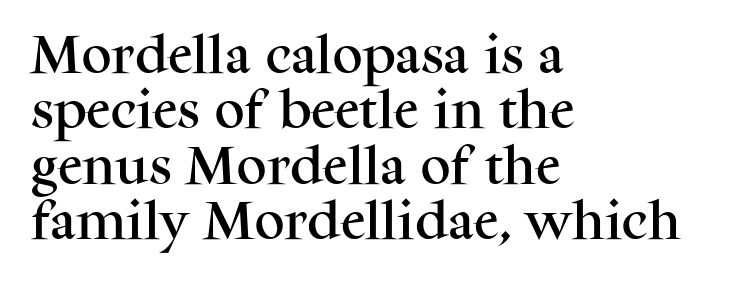
In terms of leading, this rendering sits right in the middle. One-word summary of the alignment: left. The characters display serif detailing at their extremities. This rendering leaves character spacing at its baseline value.
